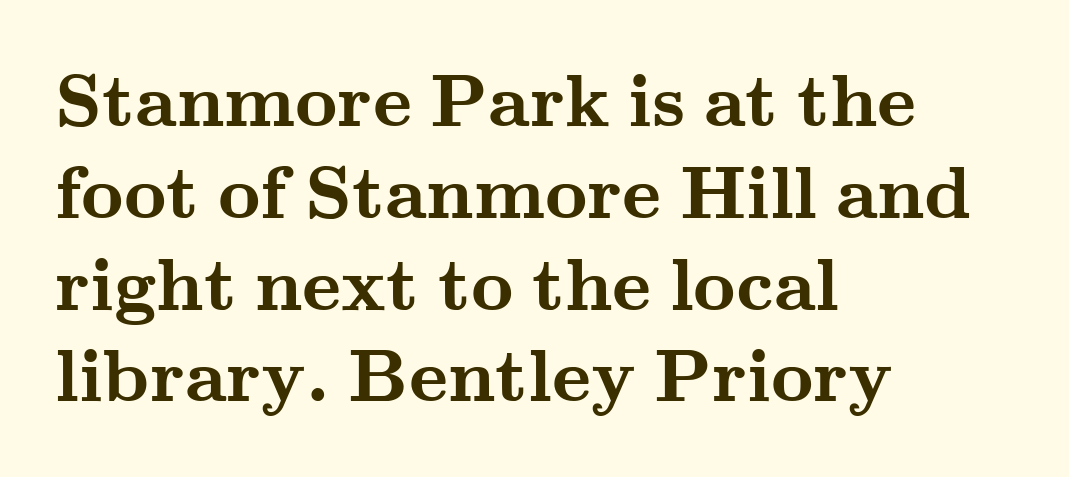
The image shows 74 px semibold, wide serif type, upright; set left-aligned, line spacing 1.24x, normal letter spacing, not underlined; medium stroke contrast and a small x-height.
